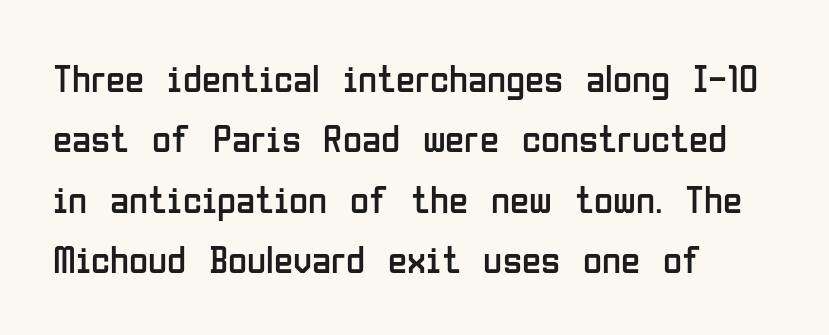
{"serif": "no", "italic": "no", "bold": "no", "weight": "regular", "width": "condensed", "stroke_contrast": "low", "x_height": "medium", "monospaced": "no", "underline": "no", "align": "left", "line_spacing": "normal", "line_spacing_ratio": 1.55, "letter_spacing": "normal", "letter_spacing_em": 0.0, "glyph_px": 39}
